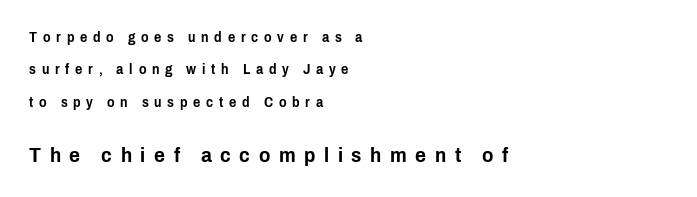
{"italic": "no", "underline": "no", "align": "left", "line_spacing": "loose", "line_spacing_ratio": 2.32, "letter_spacing": "wide", "letter_spacing_em": 0.41, "larger_block": "second", "size_ratio": 1.5, "glyph_px": 21}
